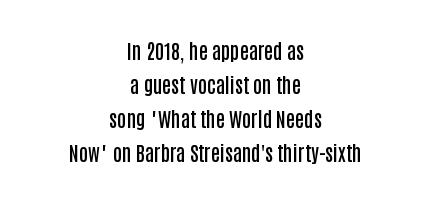
Q: Is the text bold? A: Semi-bold.
Q: Is the text italic (slanted)? A: No, it is upright.
Q: Is the text underlined? A: No.
Q: How is the paragraph aligned? A: Centered.
Q: Is the spacing between letters normal or unusually wide? A: Normal.
Q: Is the spacing between lines tight, normal or loose? A: Normal.
